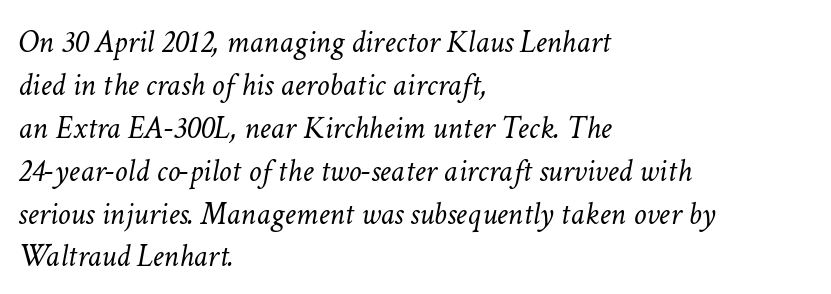
Q: Is the text bold? A: No.
Q: Is the text italic (slanted)? A: Yes, it leans right by about 11 degrees.
Q: Is the text underlined? A: No.
Q: How is the paragraph aligned? A: Left-aligned.
Q: Is the spacing between letters normal or unusually wide? A: Normal.
Q: Is the spacing between lines tight, normal or loose? A: Normal.
Q: Width (condensed, normal, or wide)? A: Normal.
Q: Stroke contrast? A: Low.
Q: x-height? A: Medium.
Q: Monospaced? A: No.
